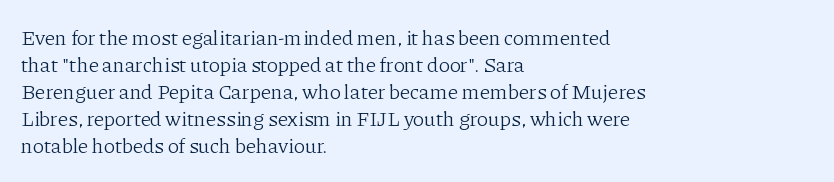
Q: Is the text bold? A: No.
Q: Is the text italic (slanted)? A: No, it is upright.
Q: Is the text underlined? A: No.
Q: How is the paragraph aligned? A: Left-aligned.
Q: Is the spacing between letters normal or unusually wide? A: Normal.
Q: Is the spacing between lines tight, normal or loose? A: Normal.
